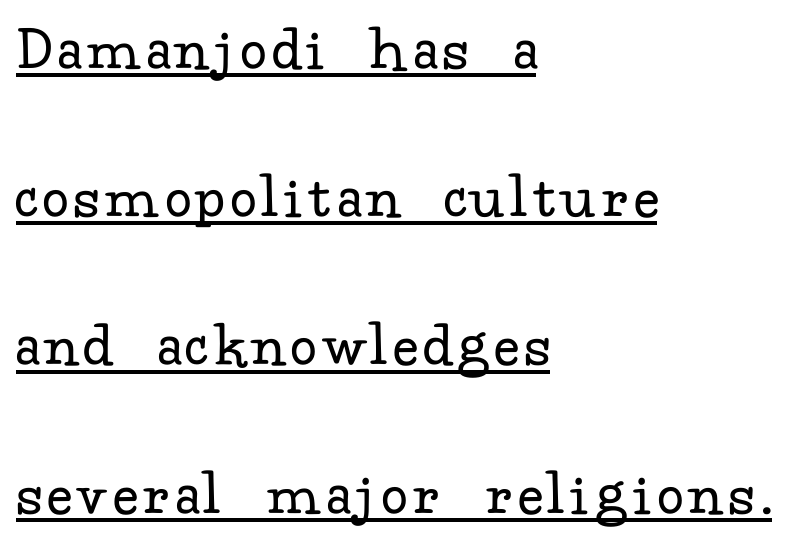
{"serif": "yes", "italic": "no", "bold": "no", "weight": "regular", "width": "normal", "stroke_contrast": "low", "x_height": "small", "monospaced": "no", "underline": "yes", "align": "left", "line_spacing": "loose", "line_spacing_ratio": 2.28, "glyph_px": 65}
